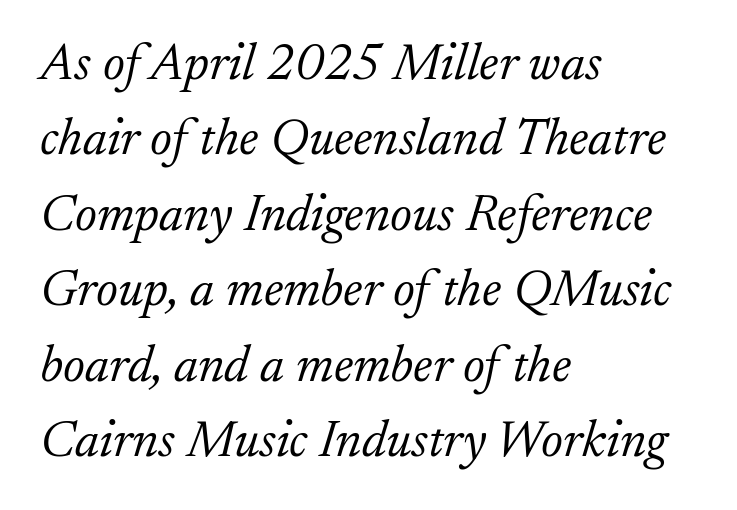
{"serif": "yes", "italic": "yes", "lean": "right", "slant_degrees": 17, "bold": "no", "weight": "light", "width": "normal", "stroke_contrast": "low", "x_height": "small", "monospaced": "no", "underline": "no", "align": "left", "line_spacing": "normal", "line_spacing_ratio": 1.45, "letter_spacing": "normal", "letter_spacing_em": 0.0, "glyph_px": 52}
